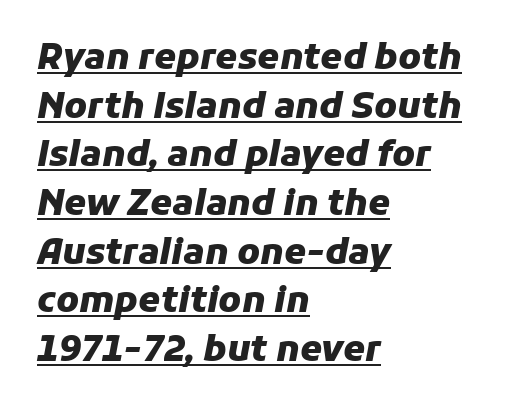
Q: Is the text bold? A: Yes.
Q: Is the text italic (slanted)? A: Yes, it leans right by about 11 degrees.
Q: Is the text underlined? A: Yes.
Q: How is the paragraph aligned? A: Left-aligned.
Q: Is the spacing between letters normal or unusually wide? A: Normal.
Q: Is the spacing between lines tight, normal or loose? A: Normal.
Q: Width (condensed, normal, or wide)? A: Normal.
Q: Stroke contrast? A: Low.
Q: x-height? A: Medium.
Q: Monospaced? A: No.
